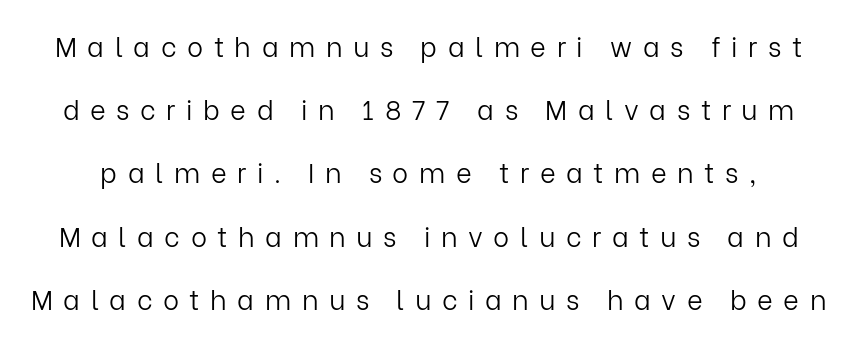
{"italic": "no", "bold": "no", "underline": "no", "line_spacing": "loose", "line_spacing_ratio": 2.34, "letter_spacing": "wide", "letter_spacing_em": 0.39, "glyph_px": 27}
